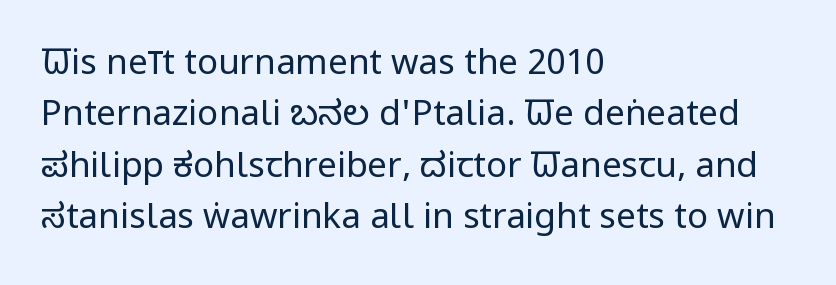
{"serif": "no", "italic": "no", "bold": "no", "weight": "regular", "width": "condensed", "stroke_contrast": "low", "x_height": "large", "monospaced": "no", "underline": "no", "align": "left", "line_spacing": "normal", "line_spacing_ratio": 1.47, "letter_spacing": "normal", "letter_spacing_em": 0.0, "glyph_px": 35}
